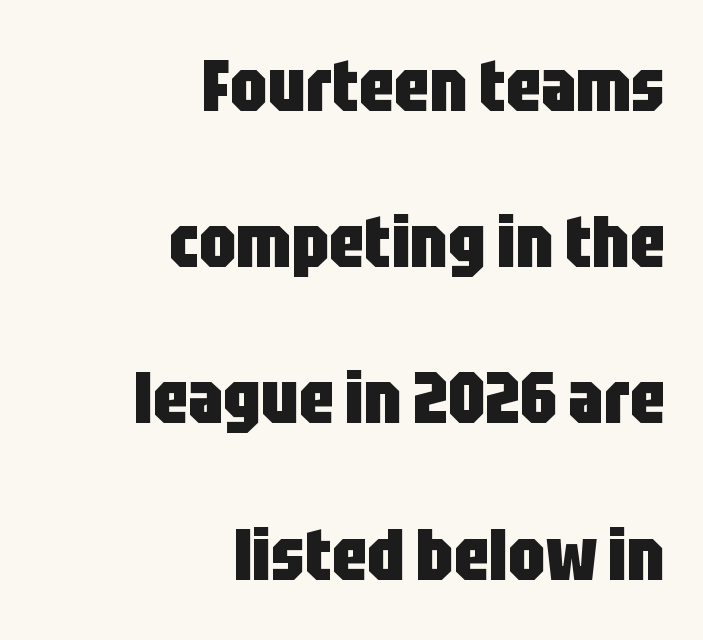
Type without underlining. Heavy, bold letterforms. Font category for this specimen: sans-serif. Does the leading feel generous? Absolutely, it's lavish.
